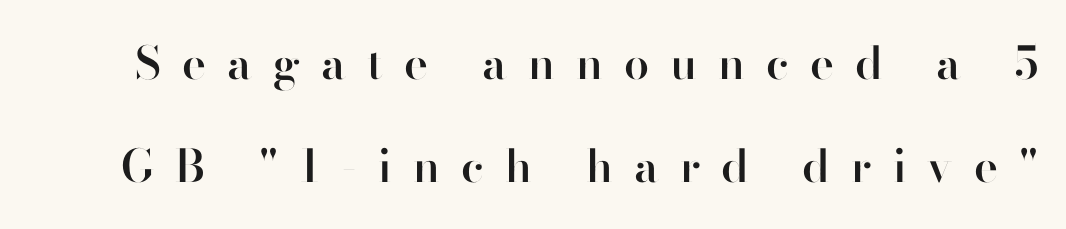
Q: Is the text bold? A: Semi-bold.
Q: Is the text italic (slanted)? A: No, it is upright.
Q: Is the typeface a serif or a sans-serif typeface? A: Sans-serif.
Q: Is the text underlined? A: No.
Q: Is the spacing between letters normal or unusually wide? A: Unusually wide.
Q: Is the spacing between lines tight, normal or loose? A: Loose.
Q: Width (condensed, normal, or wide)? A: Normal.
Q: Stroke contrast? A: High.
Q: x-height? A: Small.
Q: Monospaced? A: No.
